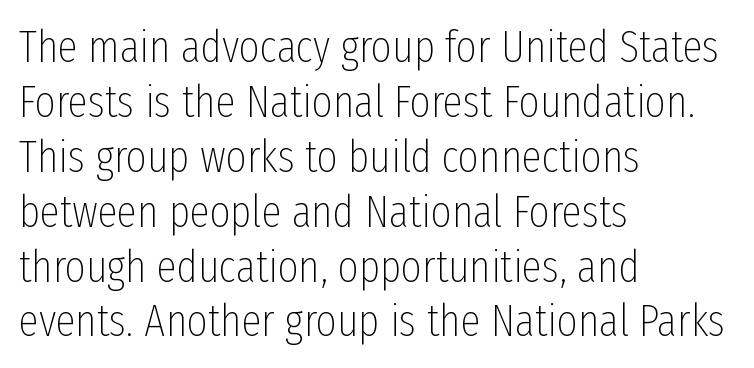
{"serif": "no", "italic": "no", "bold": "no", "weight": "thin", "width": "condensed", "stroke_contrast": "low", "x_height": "medium", "monospaced": "no", "underline": "no", "align": "left", "line_spacing_ratio": 1.22, "letter_spacing": "normal", "letter_spacing_em": 0.0, "glyph_px": 45}
